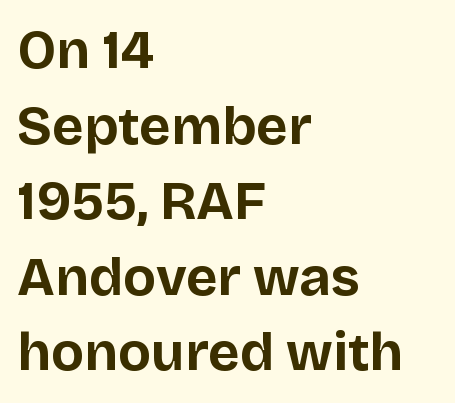
The image shows 54 px bold sans-serif type, upright; set left-aligned, normal line spacing (1.4x), normal letter spacing, not underlined; low stroke contrast and a large x-height.
